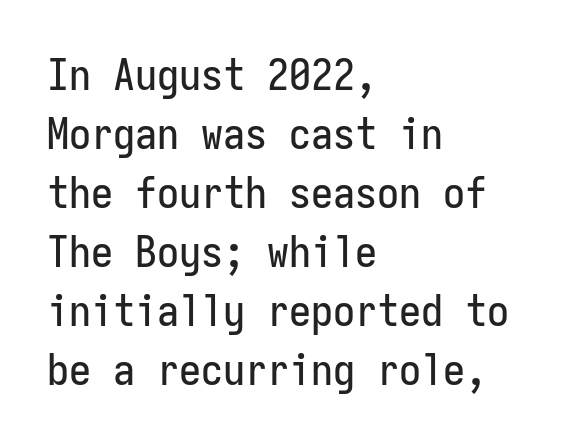
Fixed-width glyphs throughout — classic coding-font behaviour. No extra tracking has been applied to these lines. This rendering features lettering with no underline. This is roman type, the default non-slanted kind. Line beginnings align vertically; line endings do not.
